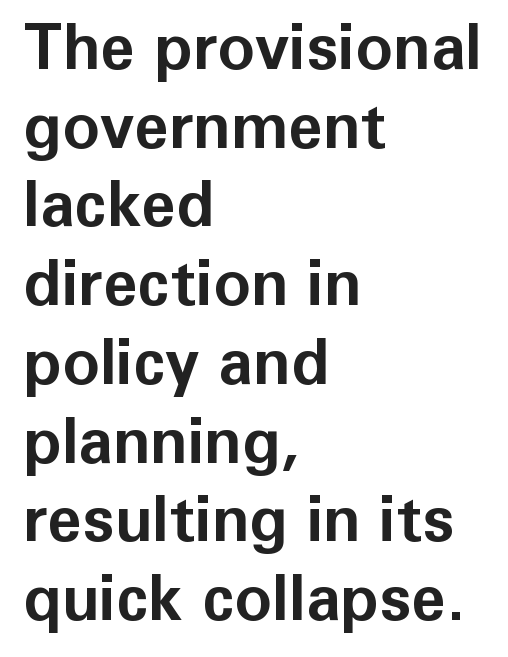
Q: Is the text bold? A: Yes.
Q: Is the text italic (slanted)? A: No, it is upright.
Q: Is the typeface a serif or a sans-serif typeface? A: Sans-serif.
Q: Is the text underlined? A: No.
Q: How is the paragraph aligned? A: Left-aligned.
Q: Is the spacing between letters normal or unusually wide? A: Normal.
Q: Is the spacing between lines tight, normal or loose? A: Normal.
Q: Width (condensed, normal, or wide)? A: Normal.
Q: Stroke contrast? A: Low.
Q: x-height? A: Medium.
Q: Monospaced? A: No.
